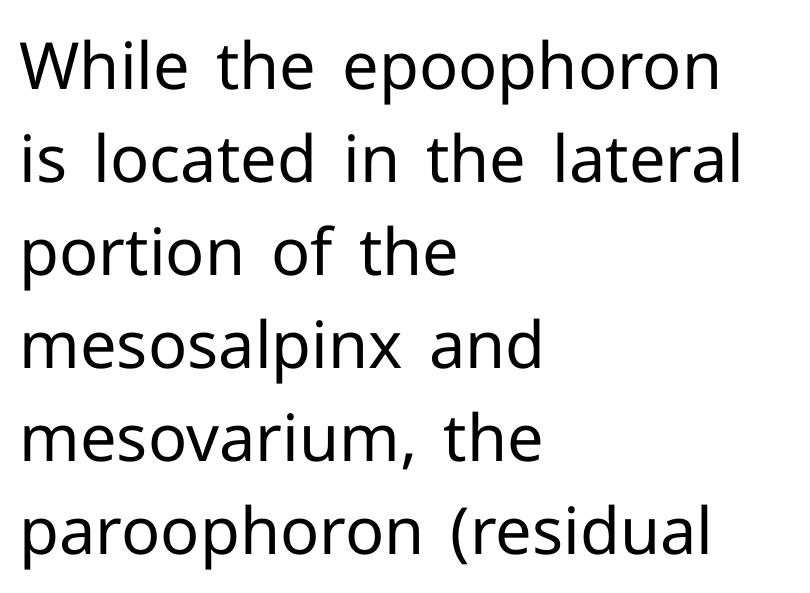
The image shows 65 px regular-weight sans-serif type, upright; set left-aligned, normal line spacing (1.43x), normal letter spacing, not underlined; low stroke contrast and a medium x-height.
